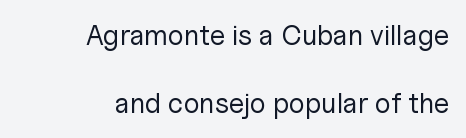
The image shows 28 px regular-weight sans-serif type, upright; set right-aligned, loose line spacing (2.43x), normal letter spacing, not underlined; low stroke contrast and a medium x-height.
